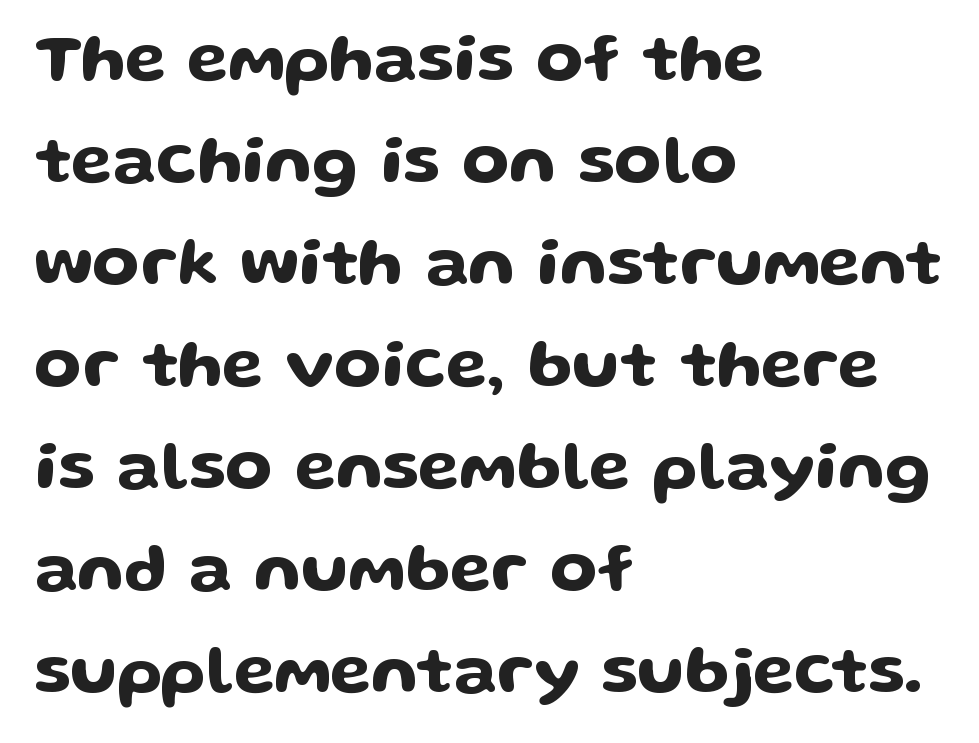
{"serif": "no", "italic": "no", "width": "wide", "stroke_contrast": "low", "x_height": "medium", "monospaced": "no", "underline": "no", "align": "left", "line_spacing": "normal", "line_spacing_ratio": 1.5, "letter_spacing": "normal", "letter_spacing_em": 0.0, "glyph_px": 68}
